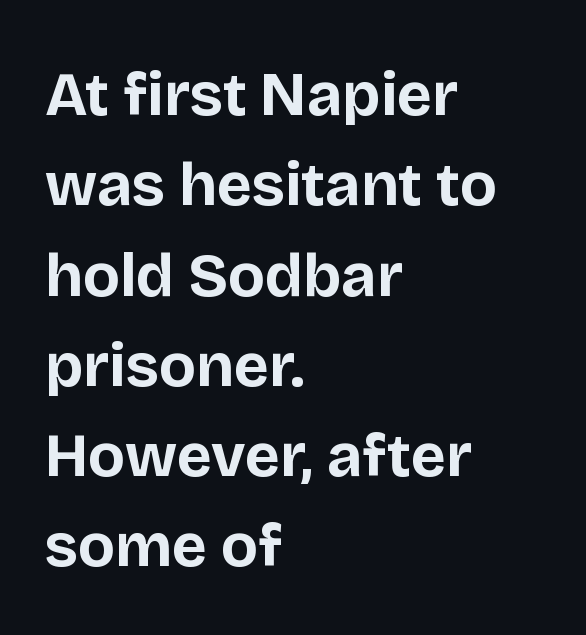
The image shows 61 px bold sans-serif type, upright; set left-aligned, normal line spacing (1.48x), normal letter spacing, not underlined; low stroke contrast and a large x-height.
